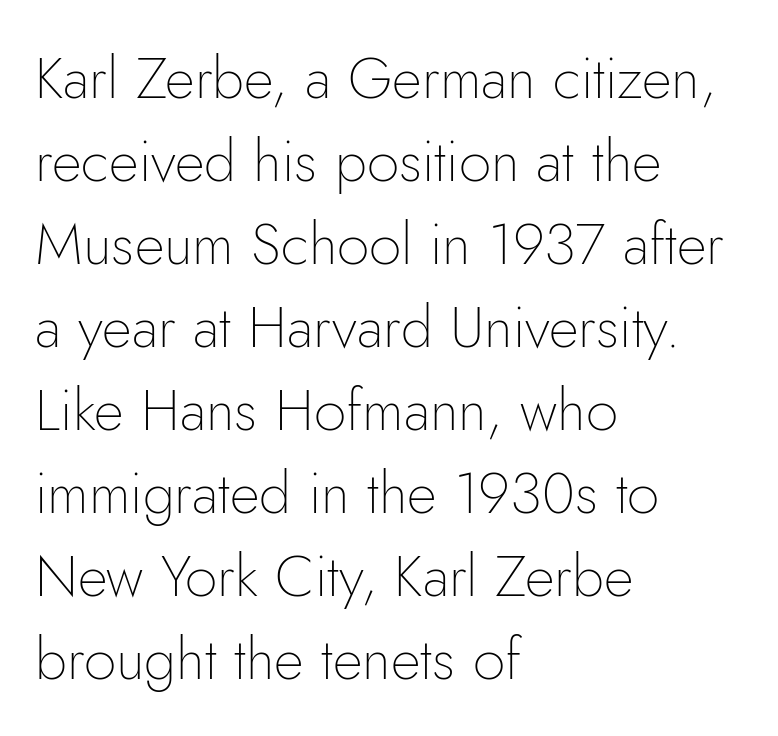
{"serif": "no", "italic": "no", "bold": "no", "weight": "thin", "width": "normal", "stroke_contrast": "low", "x_height": "small", "monospaced": "no", "underline": "no", "align": "left", "line_spacing": "normal", "line_spacing_ratio": 1.43, "letter_spacing": "normal", "letter_spacing_em": 0.0, "glyph_px": 58}
